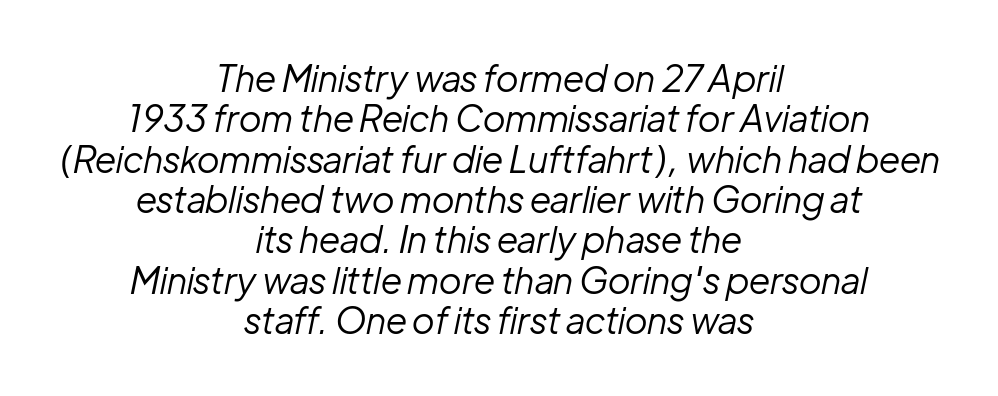
The image shows 36 px regular-weight type, italic (leaning right); set centered, tight line spacing (1.12x), normal letter spacing, not underlined; low stroke contrast and a medium x-height.
